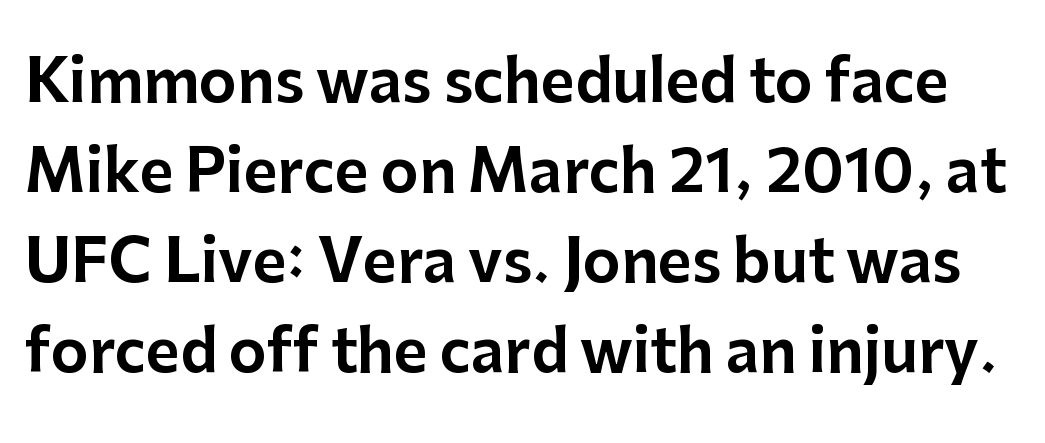
Q: Is the text italic (slanted)? A: No, it is upright.
Q: Is the typeface a serif or a sans-serif typeface? A: Sans-serif.
Q: Is the text underlined? A: No.
Q: Is the spacing between letters normal or unusually wide? A: Normal.
Q: Is the spacing between lines tight, normal or loose? A: Normal.
Q: Width (condensed, normal, or wide)? A: Normal.
Q: Stroke contrast? A: Low.
Q: x-height? A: Medium.
Q: Monospaced? A: No.
